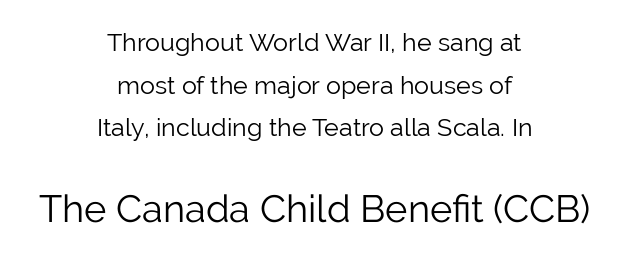
{"serif": "no", "italic": "no", "bold": "no", "weight": "light", "width": "normal", "stroke_contrast": "low", "x_height": "medium", "monospaced": "no", "underline": "no", "align": "center", "line_spacing_ratio": 1.71, "letter_spacing": "normal", "letter_spacing_em": 0.0, "larger_block": "second", "size_ratio": 1.52, "glyph_px": 38}
